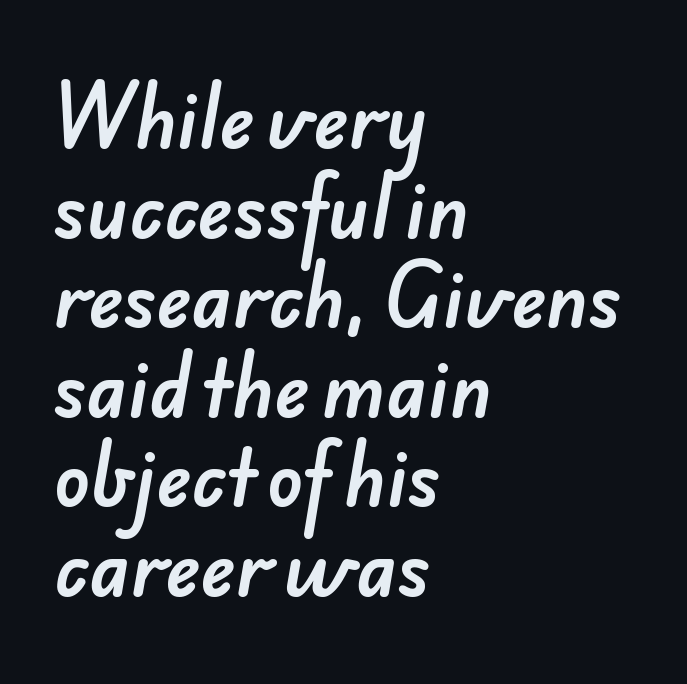
The image shows 74 px sans-serif type; set left-aligned, line spacing 1.21x, normal letter spacing, not underlined; low stroke contrast and a small x-height.
